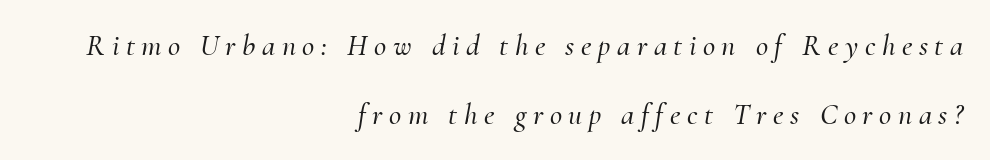
Check under the words: just untouched page. This sample is right-justified, so line beginnings fall wherever the words allow. The passage shown leans; its letterforms are oblique. Is this a fixed-width face? No — the glyphs have proportional, varying widths.
